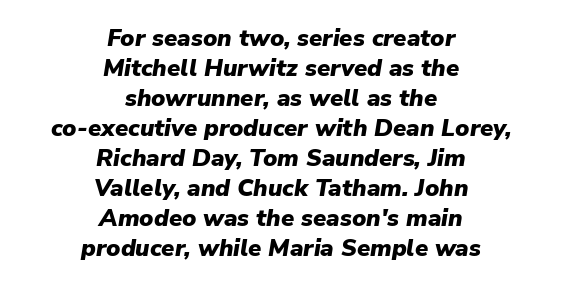
Q: Is the text bold? A: Yes.
Q: Is the text italic (slanted)? A: Yes, it leans right by about 9 degrees.
Q: Is the text underlined? A: No.
Q: How is the paragraph aligned? A: Centered.
Q: Is the spacing between letters normal or unusually wide? A: Normal.
Q: Is the spacing between lines tight, normal or loose? A: Normal.
